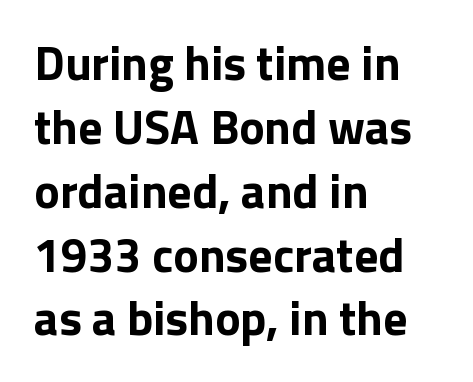
Q: Is the text bold? A: Yes.
Q: Is the text italic (slanted)? A: No, it is upright.
Q: Is the typeface a serif or a sans-serif typeface? A: Sans-serif.
Q: Is the text underlined? A: No.
Q: How is the paragraph aligned? A: Left-aligned.
Q: Is the spacing between letters normal or unusually wide? A: Normal.
Q: Is the spacing between lines tight, normal or loose? A: Normal.
Q: Width (condensed, normal, or wide)? A: Normal.
Q: Stroke contrast? A: Low.
Q: x-height? A: Medium.
Q: Monospaced? A: No.
